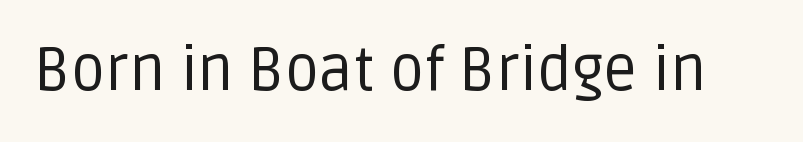
The image shows 60 px regular-weight sans-serif type, upright; set normal letter spacing, not underlined; low stroke contrast and a large x-height.
